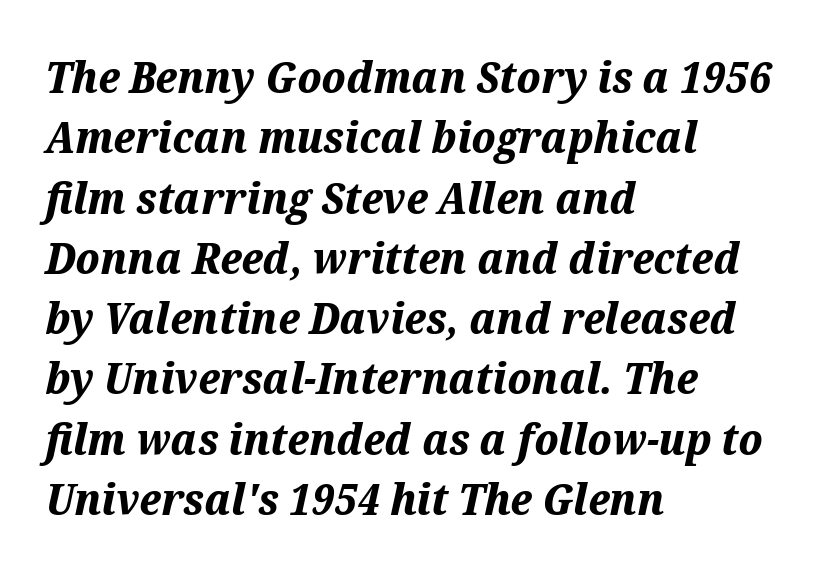
Horizontally, the lines are justified to the leading edge only. Weight check: bold — yes, fully. Letters rest on an invisible, unmarked baseline. Nothing unusual about the tracking: characters are spaced as the font intends. If you measured baseline to baseline, you'd find a middling distance.
